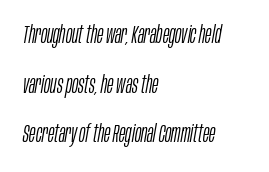
The image shows 24 px text type, italic (leaning right); set left-aligned, loose line spacing (2.07x), normal letter spacing, not underlined.
